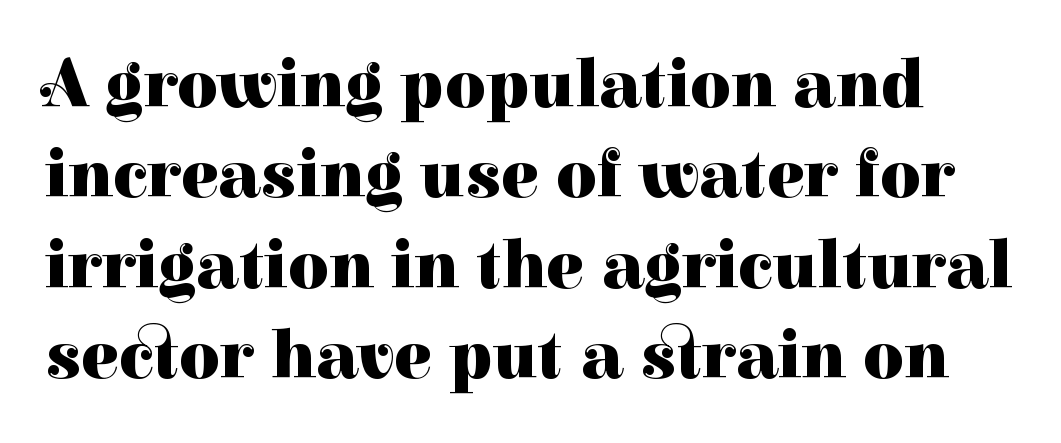
{"serif": "yes", "italic": "no", "bold": "yes", "weight": "heavy", "width": "normal", "stroke_contrast": "high", "x_height": "medium", "monospaced": "no", "underline": "no", "line_spacing": "normal", "line_spacing_ratio": 1.29, "letter_spacing": "normal", "letter_spacing_em": 0.0, "glyph_px": 70}
